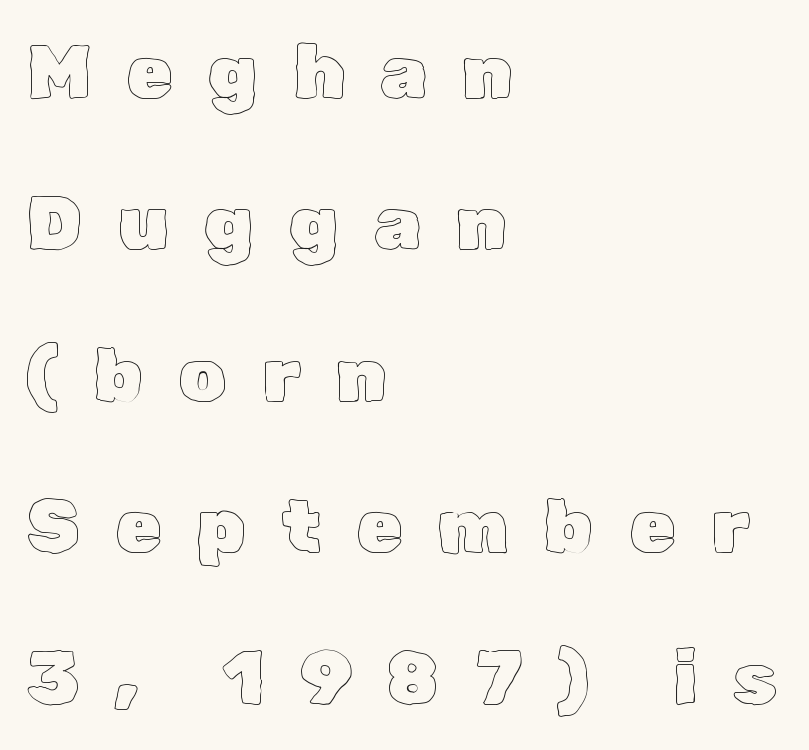
The image shows 75 px text type, upright; set left-aligned, loose line spacing (2.02x), unusually wide letter spacing (+0.47 em), not underlined; a medium x-height.
